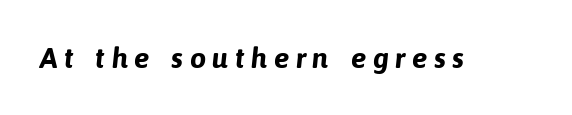
{"serif": "no", "bold": "yes", "weight": "bold", "width": "normal", "stroke_contrast": "low", "x_height": "medium", "monospaced": "no", "underline": "no", "letter_spacing": "wide", "letter_spacing_em": 0.22, "glyph_px": 29}
